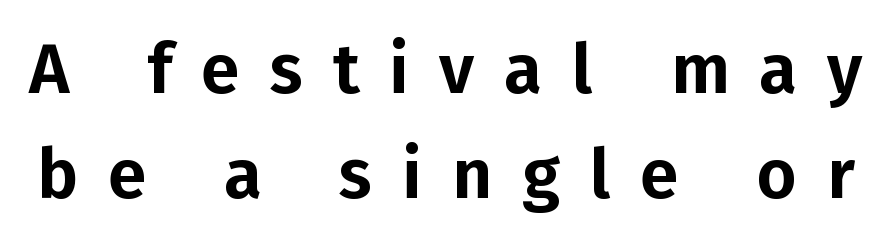
If you measured baseline to baseline, you'd find a middling distance. Type style note: lacks serifs. The horizontal fit of the characters is loose and conspicuously gappy. A roman cut, with each character standing at attention.
